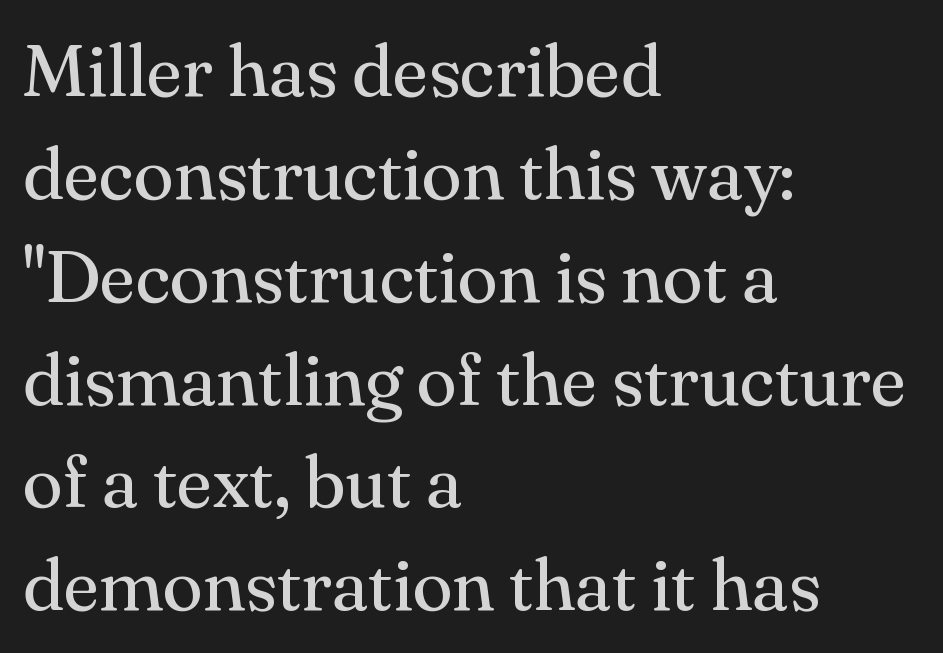
{"serif": "yes", "italic": "no", "bold": "no", "weight": "regular", "width": "normal", "stroke_contrast": "medium", "x_height": "small", "monospaced": "no", "underline": "no", "align": "left", "line_spacing": "normal", "line_spacing_ratio": 1.39, "letter_spacing": "normal", "letter_spacing_em": 0.0, "glyph_px": 74}
